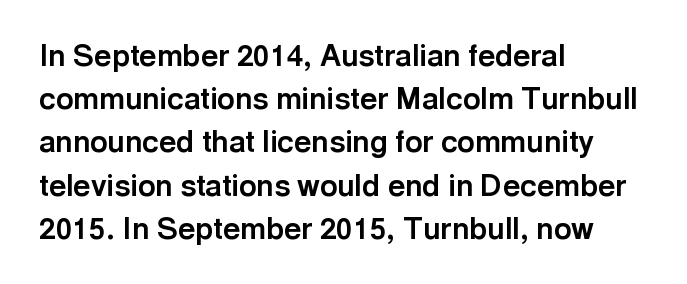
Quick note: not italic, upright. Are there feet on the stems? There aren't — it's a sans. Every row of glyphs begins at an identical x-position on the left. A bare baseline throughout the passage. These lines are rendered in a variable-pitch font. Stroke thickness is high; the sample reads as a true bold.
